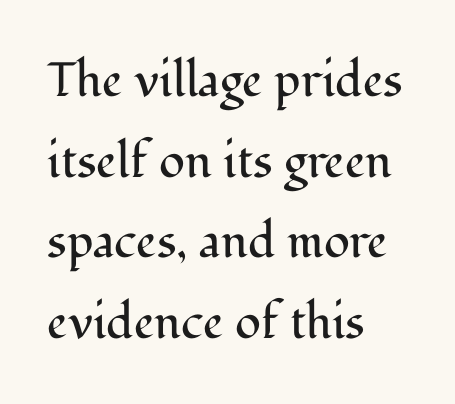
The image shows 48 px regular-weight serif type, upright; set left-aligned, normal line spacing (1.68x), normal letter spacing, not underlined; medium stroke contrast and a medium x-height.
